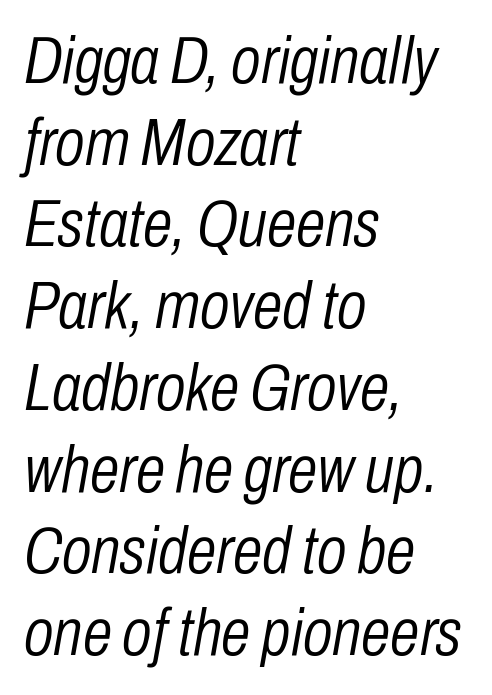
{"italic": "yes", "lean": "right", "slant_degrees": 10, "bold": "no", "weight": "light", "width": "condensed", "stroke_contrast": "low", "x_height": "medium", "monospaced": "no", "underline": "no", "align": "left", "line_spacing_ratio": 1.22, "letter_spacing": "normal", "letter_spacing_em": 0.0, "glyph_px": 67}
